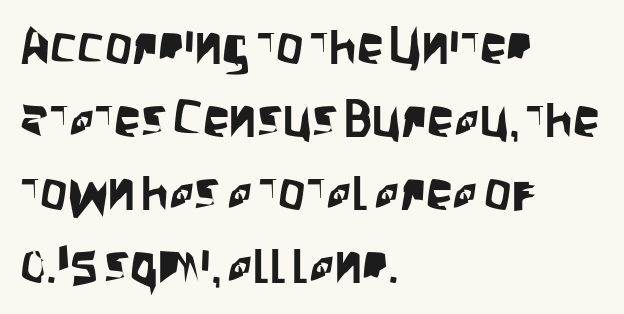
The image shows 54 px condensed sans-serif type, upright; set left-aligned, normal line spacing (1.35x), normal letter spacing, not underlined; low stroke contrast and a large x-height.
